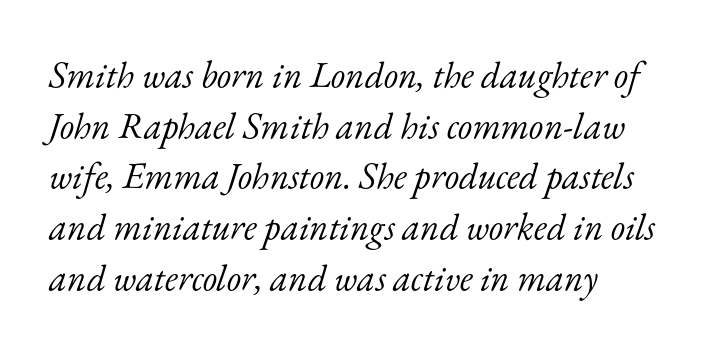
The image shows 37 px light serif type, italic (leaning right); set left-aligned, normal line spacing (1.37x), normal letter spacing, not underlined; low stroke contrast and a small x-height.
